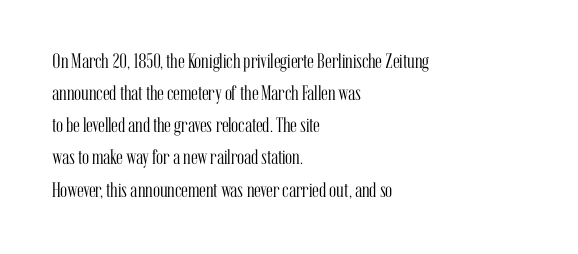
The image shows 21 px text type, upright; set left-aligned, normal line spacing (1.53x), normal letter spacing, not underlined.
